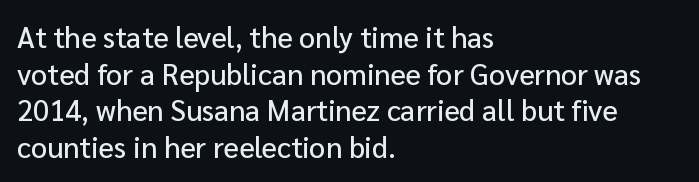
The image shows 29 px sans-serif type, upright; set left-aligned, normal line spacing (1.26x), normal letter spacing, not underlined; low stroke contrast and a medium x-height.
